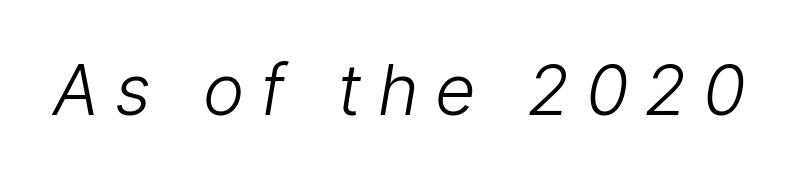
The image shows 70 px light, condensed type, italic (leaning right); set unusually wide letter spacing (+0.26 em), not underlined; low stroke contrast and a medium x-height.
